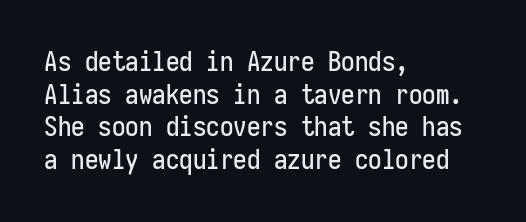
Q: Is the text italic (slanted)? A: No, it is upright.
Q: Is the text underlined? A: No.
Q: How is the paragraph aligned? A: Left-aligned.
Q: Is the spacing between letters normal or unusually wide? A: Normal.
